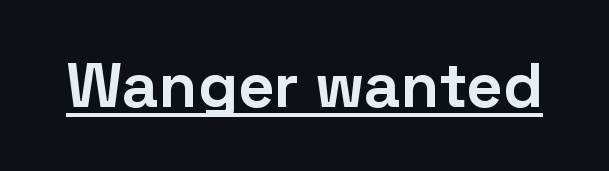
Check the space under the baseline: a stroke is drawn there. Its strokes are broad and dark, the hallmark of bold type. Characters remain perfectly vertical along every line. A typesetter would label this face a sans. You could call the tracking neutral — neither tight nor loose. Is this a fixed-width face? No — the glyphs have proportional, varying widths.
